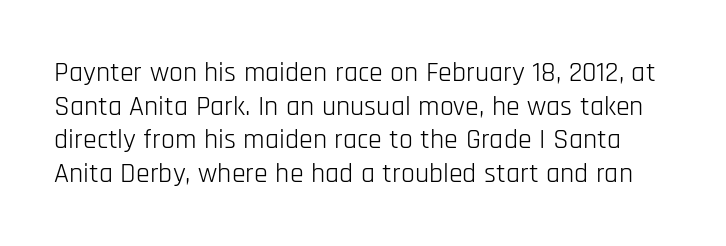
The image shows 28 px light, condensed sans-serif type, upright; set line spacing 1.2x, normal letter spacing, not underlined; low stroke contrast and a large x-height.
